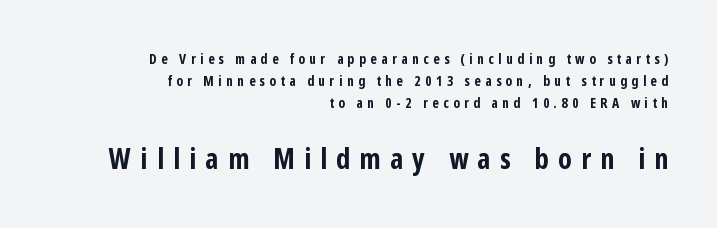
Q: Is the text bold? A: Yes.
Q: Is the text italic (slanted)? A: No, it is upright.
Q: Is the typeface a serif or a sans-serif typeface? A: Sans-serif.
Q: Is the text underlined? A: No.
Q: How is the paragraph aligned? A: Right-aligned.
Q: Is the spacing between letters normal or unusually wide? A: Unusually wide.
Q: Is the spacing between lines tight, normal or loose? A: Normal.
Q: Which block of text is set in a larger size, the first (top) or the second (bottom)? A: The second (bottom) one.
Q: Width (condensed, normal, or wide)? A: Condensed.
Q: Stroke contrast? A: Low.
Q: x-height? A: Medium.
Q: Monospaced? A: No.
